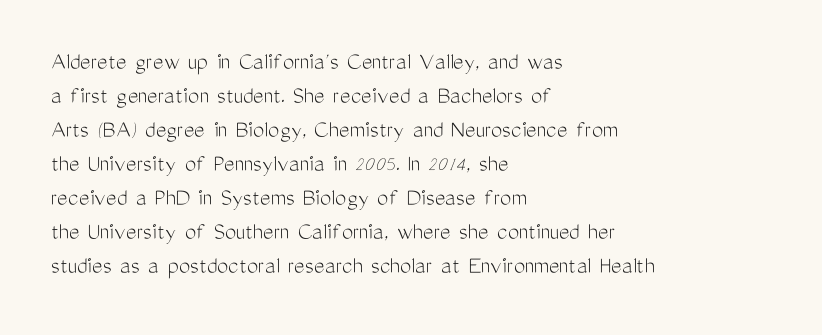
Q: Is the text bold? A: No.
Q: Is the text italic (slanted)? A: No, it is upright.
Q: Is the text underlined? A: No.
Q: How is the paragraph aligned? A: Left-aligned.
Q: Is the spacing between letters normal or unusually wide? A: Normal.
Q: Is the spacing between lines tight, normal or loose? A: Normal.
